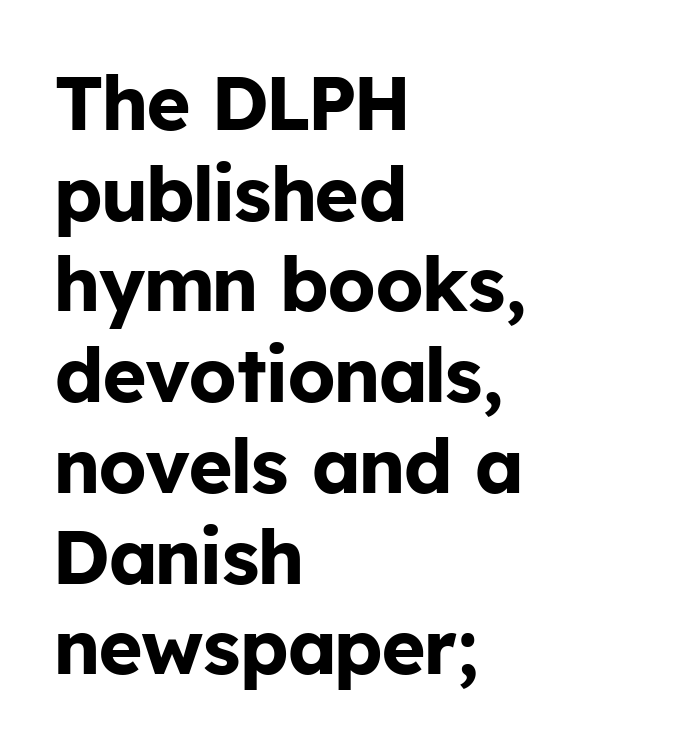
Q: Is the text bold? A: Yes.
Q: Is the text italic (slanted)? A: No, it is upright.
Q: Is the typeface a serif or a sans-serif typeface? A: Sans-serif.
Q: Is the text underlined? A: No.
Q: How is the paragraph aligned? A: Left-aligned.
Q: Is the spacing between letters normal or unusually wide? A: Normal.
Q: Width (condensed, normal, or wide)? A: Normal.
Q: Stroke contrast? A: Low.
Q: x-height? A: Medium.
Q: Monospaced? A: No.
